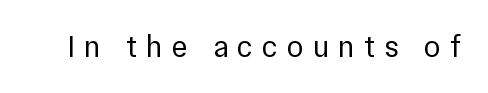
The image shows 31 px regular-weight sans-serif type, upright; set unusually wide letter spacing (+0.29 em), not underlined; a medium x-height.
